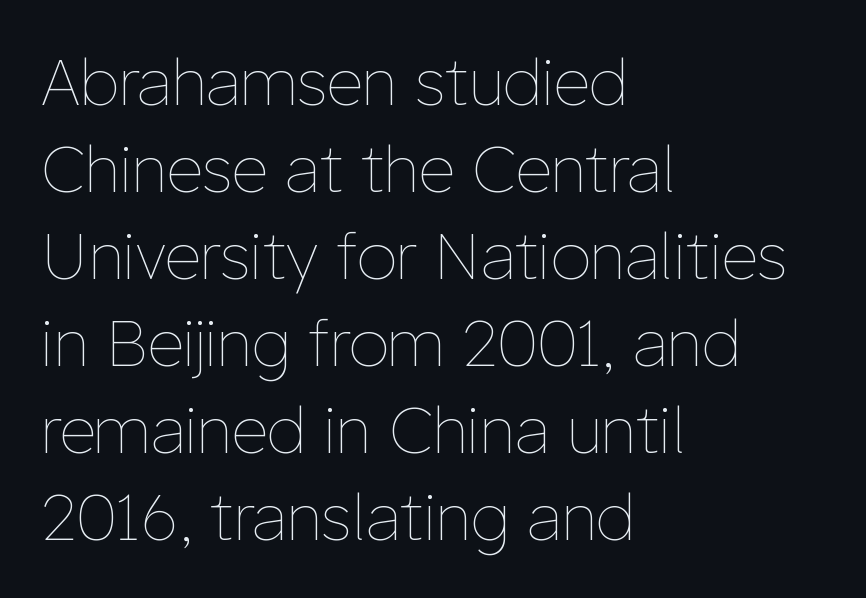
The image shows 64 px thin type, upright; set left-aligned, normal line spacing (1.36x), normal letter spacing, not underlined; low stroke contrast and a medium x-height.
